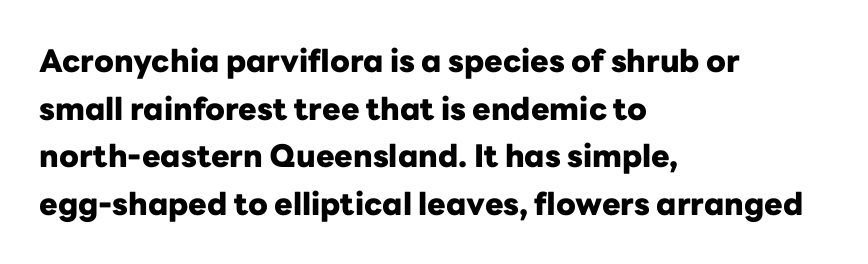
The image shows 31 px heavy sans-serif type, upright; set left-aligned, normal line spacing (1.54x), normal letter spacing, not underlined; low stroke contrast and a medium x-height.
